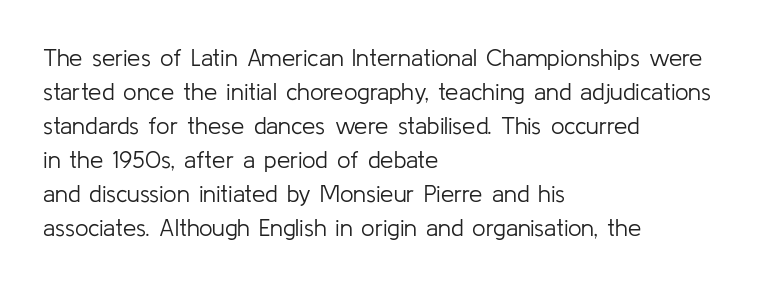
{"italic": "no", "bold": "no", "underline": "no", "align": "left", "line_spacing": "normal", "line_spacing_ratio": 1.42, "letter_spacing": "normal", "letter_spacing_em": 0.0, "glyph_px": 24}
